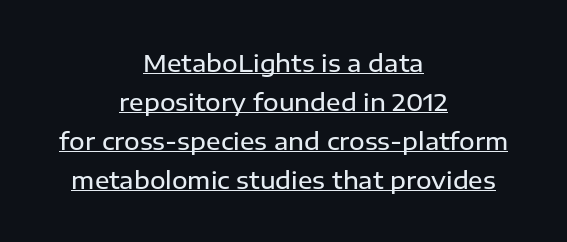
{"italic": "no", "bold": "semi", "underline": "yes", "align": "center", "line_spacing": "normal", "line_spacing_ratio": 1.62, "letter_spacing": "normal", "letter_spacing_em": 0.0, "glyph_px": 24}
